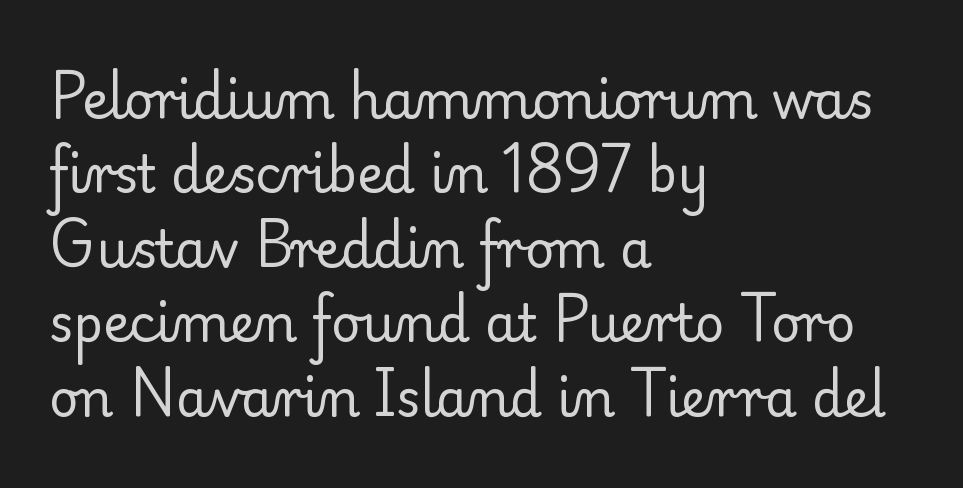
{"serif": "yes", "italic": "no", "bold": "no", "weight": "regular", "width": "normal", "stroke_contrast": "low", "x_height": "small", "monospaced": "no", "underline": "no", "align": "left", "line_spacing": "normal", "line_spacing_ratio": 1.46, "letter_spacing": "normal", "letter_spacing_em": 0.0, "glyph_px": 51}
